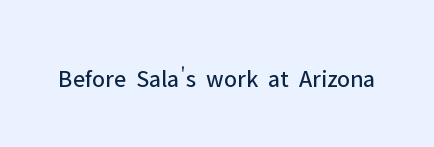
The image shows 25 px text type, upright; set normal letter spacing, not underlined.
